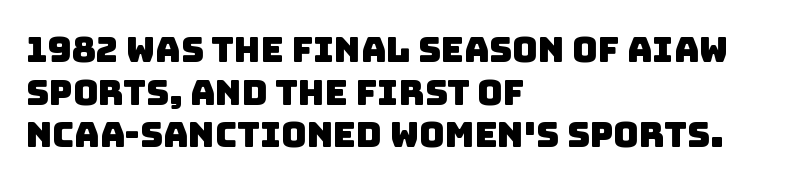
One-word summary of the alignment: left. These lines are rendered in a variable-pitch font. Nope, no serifs anywhere on these letters. Descender tails drop into unmarked territory. Here the glyphs are tracked normally, forming tight word shapes.
